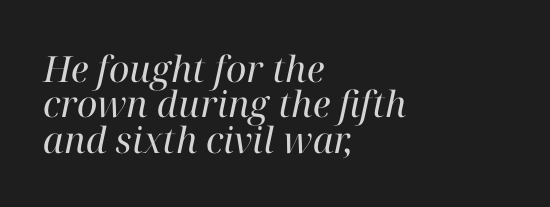
{"serif": "yes", "italic": "yes", "lean": "right", "slant_degrees": 12, "bold": "no", "weight": "regular", "width": "normal", "stroke_contrast": "high", "x_height": "medium", "monospaced": "no", "underline": "no", "align": "left", "line_spacing": "tight", "line_spacing_ratio": 0.98, "letter_spacing": "normal", "letter_spacing_em": 0.0, "glyph_px": 36}
